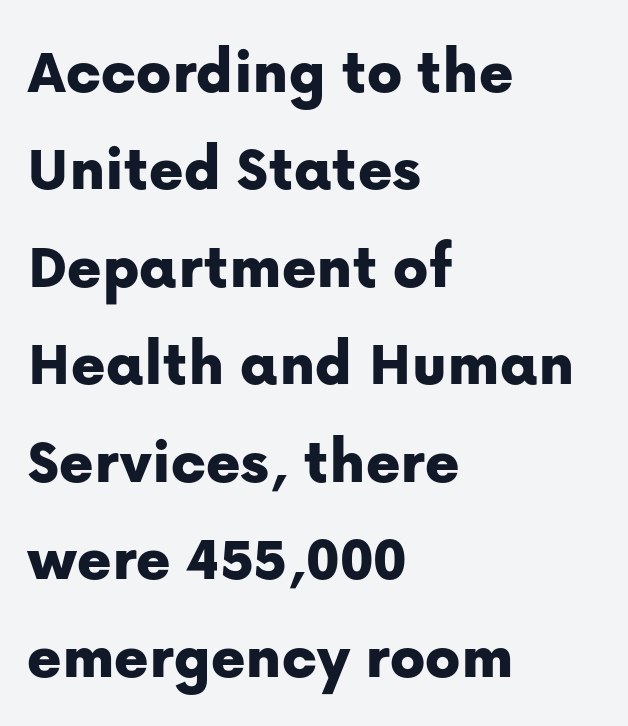
The image shows 65 px sans-serif type, upright; set left-aligned, normal line spacing (1.5x), normal letter spacing, not underlined; low stroke contrast and a medium x-height.
